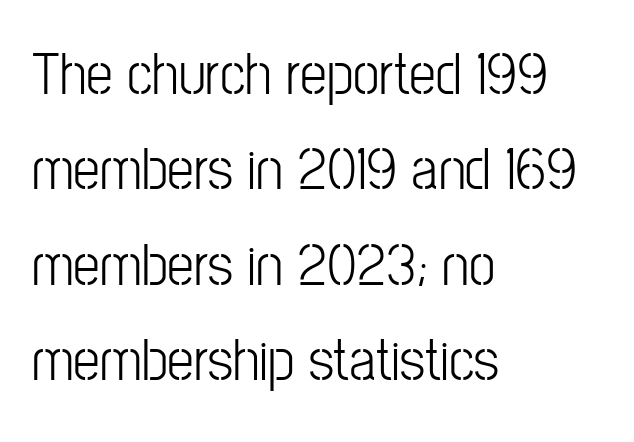
The image shows 60 px light, condensed sans-serif type, upright; set left-aligned, normal line spacing (1.59x), normal letter spacing, not underlined; low stroke contrast and a medium x-height.
